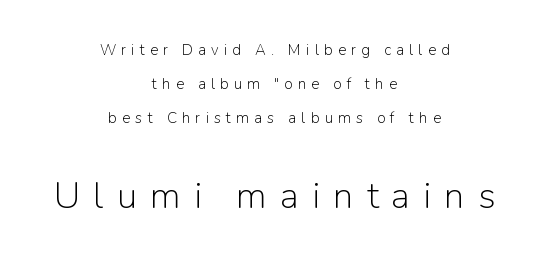
The image shows 37 px light sans-serif type, upright; set centered, loose line spacing (2.26x), unusually wide letter spacing (+0.35 em), not underlined; the second (bottom) block is 2.47x larger; low stroke contrast and a medium x-height.
